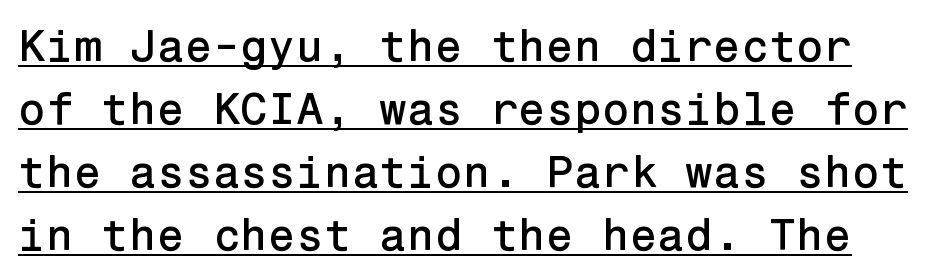
{"serif": "no", "italic": "no", "width": "normal", "stroke_contrast": "low", "x_height": "medium", "underline": "yes", "line_spacing": "normal", "line_spacing_ratio": 1.4, "letter_spacing": "normal", "letter_spacing_em": 0.0, "glyph_px": 45}
